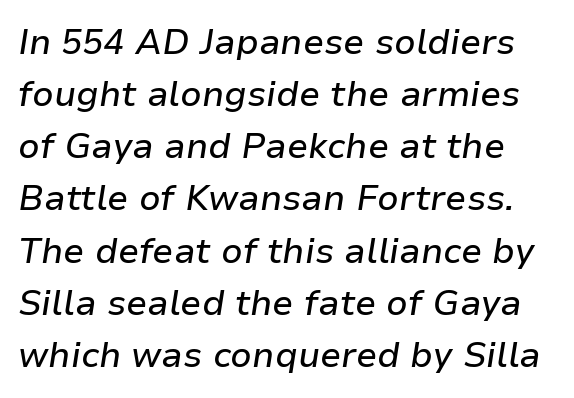
{"italic": "yes", "lean": "right", "slant_degrees": 9, "width": "normal", "stroke_contrast": "low", "x_height": "medium", "monospaced": "no", "underline": "no", "line_spacing": "normal", "line_spacing_ratio": 1.49, "letter_spacing": "normal", "letter_spacing_em": 0.0, "glyph_px": 35}
